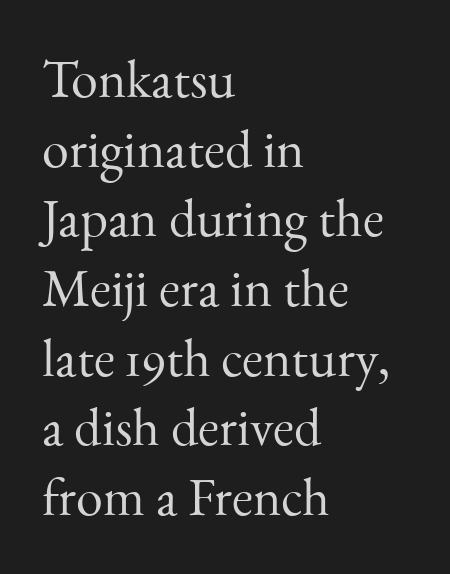
Q: Is the text bold? A: No.
Q: Is the text italic (slanted)? A: No, it is upright.
Q: Is the typeface a serif or a sans-serif typeface? A: Serif.
Q: Is the text underlined? A: No.
Q: How is the paragraph aligned? A: Left-aligned.
Q: Is the spacing between letters normal or unusually wide? A: Normal.
Q: Is the spacing between lines tight, normal or loose? A: Normal.
Q: Width (condensed, normal, or wide)? A: Normal.
Q: Stroke contrast? A: Medium.
Q: x-height? A: Small.
Q: Monospaced? A: No.
